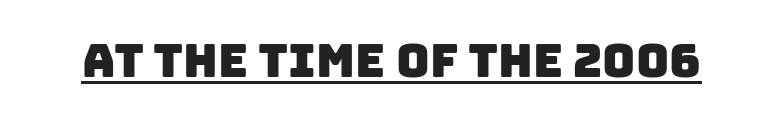
{"serif": "no", "width": "normal", "stroke_contrast": "low", "x_height": "large", "monospaced": "no", "underline": "yes", "letter_spacing": "normal", "letter_spacing_em": 0.0, "glyph_px": 46}
